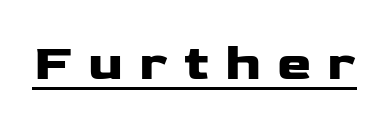
The passage shown is underscored from start to finish. Someone cranked the tracking dial way up on this one. Each letter's strokes conclude bluntly, with no projecting serifs. Varying glyph widths throughout — classic text-font behaviour. Style check: upright. Does the weight exceed regular? Yes, all the way to bold.
